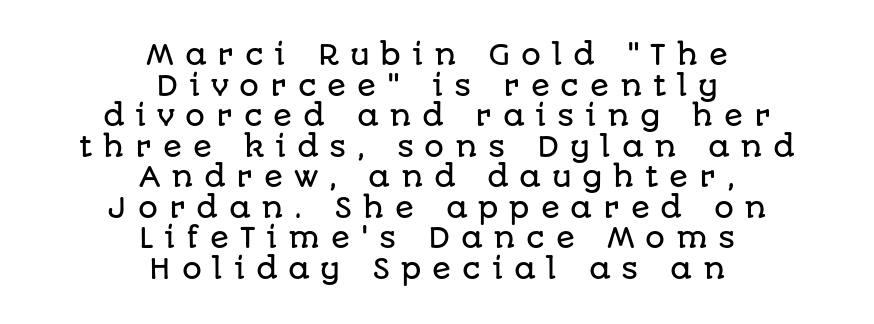
{"serif": "no", "italic": "no", "width": "normal", "stroke_contrast": "low", "x_height": "large", "monospaced": "no", "underline": "no", "align": "center", "line_spacing": "tight", "line_spacing_ratio": 1.09, "letter_spacing": "wide", "letter_spacing_em": 0.38, "glyph_px": 28}
